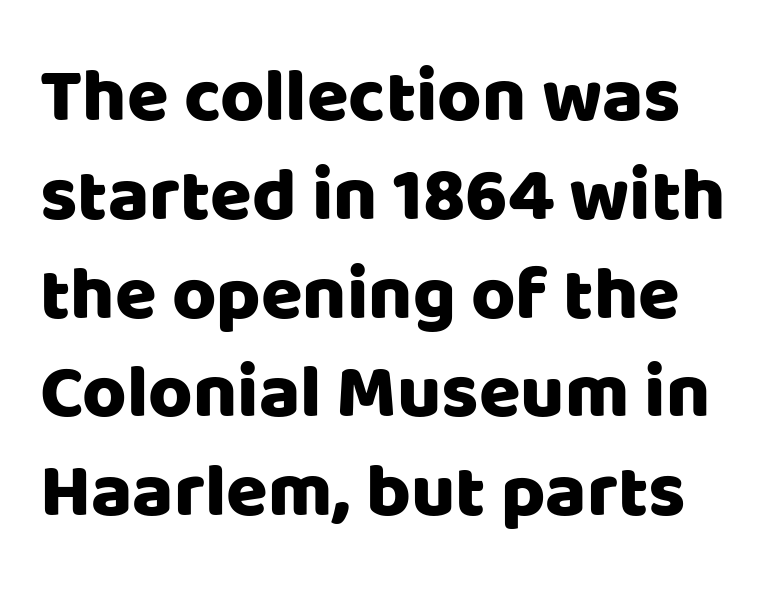
Q: Is the text italic (slanted)? A: No, it is upright.
Q: Is the typeface a serif or a sans-serif typeface? A: Sans-serif.
Q: Is the text underlined? A: No.
Q: Is the spacing between letters normal or unusually wide? A: Normal.
Q: Is the spacing between lines tight, normal or loose? A: Normal.
Q: Width (condensed, normal, or wide)? A: Normal.
Q: Stroke contrast? A: Low.
Q: x-height? A: Large.
Q: Monospaced? A: No.
